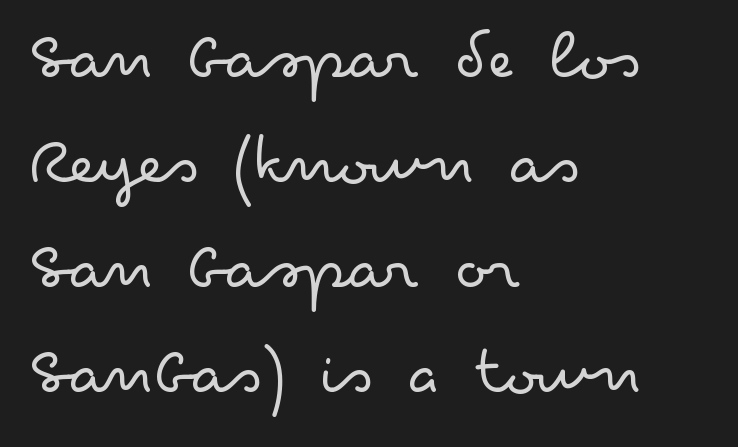
This sample is left-justified, so line endings fall wherever the words run out. In terms of letterform style, serifs are entirely absent. Type without underlining. This is roman type, the default non-slanted kind.
